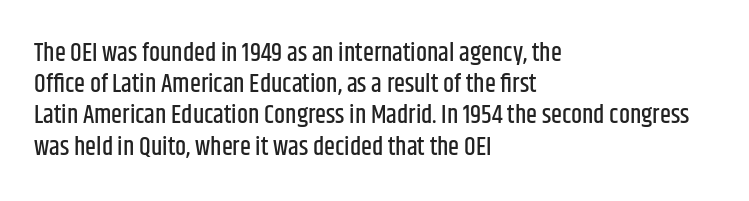
Q: Is the text italic (slanted)? A: No, it is upright.
Q: Is the text underlined? A: No.
Q: How is the paragraph aligned? A: Left-aligned.
Q: Is the spacing between letters normal or unusually wide? A: Normal.
Q: Is the spacing between lines tight, normal or loose? A: Normal.
